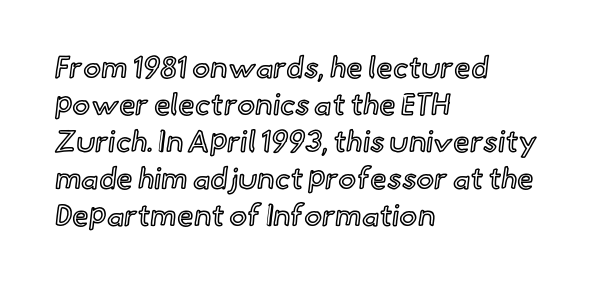
The image shows 30 px text type; set left-aligned, line spacing 1.23x, normal letter spacing, not underlined; a small x-height.
